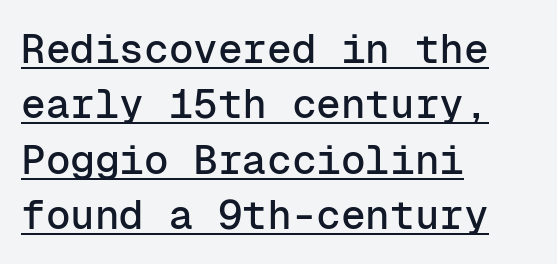
Honestly, the letter spacing is just normal — you wouldn't notice it. Do the letters lean? They stand straight. Horizontally, the lines are justified to the leading edge only. The letters carry no serifs — their stems end cleanly without finishing strokes. Somebody hit Ctrl+U on this one — the words are underlined.
